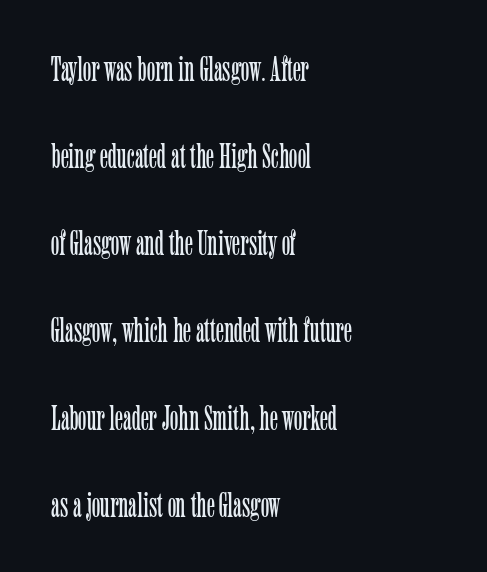
Are there feet on the stems? There are — it's a serif. Airy leading. Descenders hang freely into open space. Alignment: flush left.
